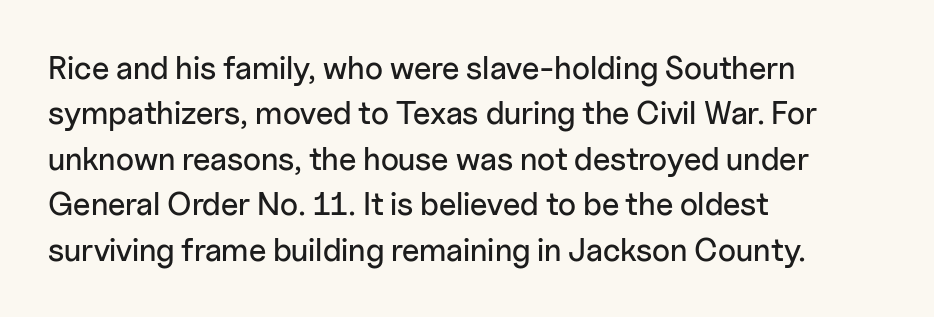
Serif or sans? Sans — the stroke terminals are bare. Rule under the text: the space is simply empty. The letters advance in unequal steps, a hallmark of proportional type. Tracking value appears to be zero — textbook default spacing.
